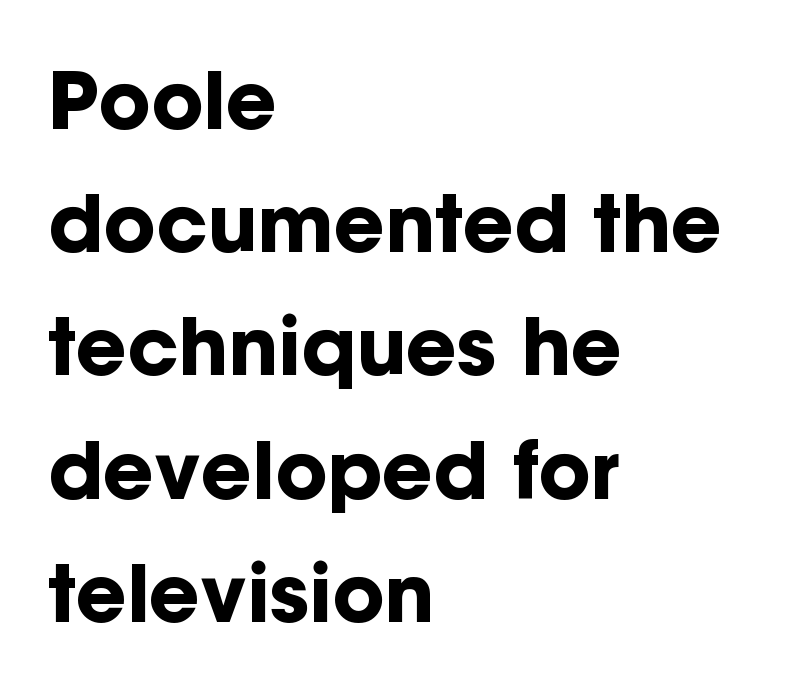
Type style note: lacks serifs. In CSS terms this would be text-align: left. Between one letter and the next there's only the usual sliver of space. Check the space under the baseline: it is left empty. You could not count columns in this text — the font is proportionally spaced.
